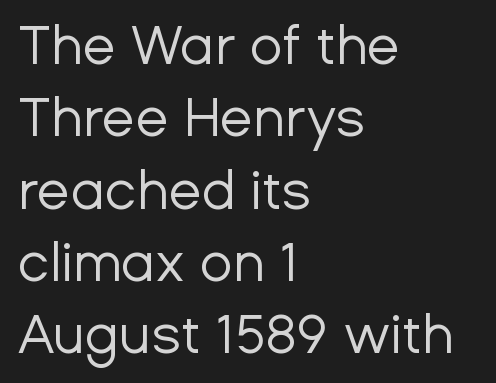
Is this a fixed-width face? No — the glyphs have proportional, varying widths. Note: no serifs on the glyphs. The designer left line spacing at the default. The paragraph has a hard left edge and a soft right edge.
